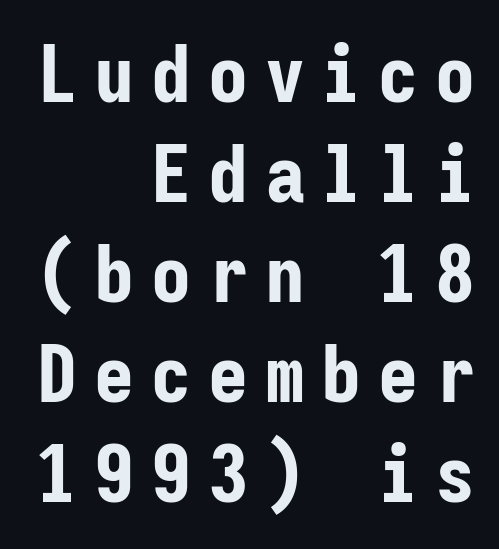
Clear beneath every line of the passage. Think of a typewriter: that constant character pitch is what you see here. To sum up the face: it is a sans, with no serifs. There is plenty of visible air inserted between adjacent glyphs. In terms of posture, this sample is upright.
